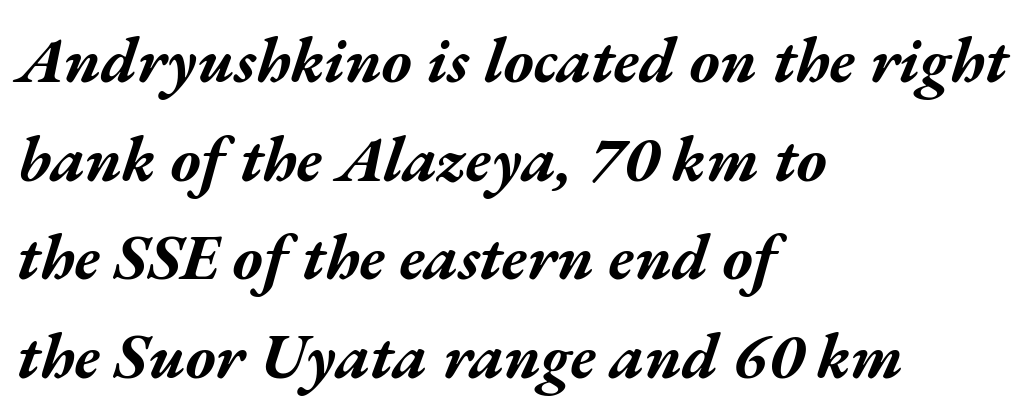
Q: Is the text bold? A: Yes.
Q: Is the text italic (slanted)? A: Yes, it leans right by about 17 degrees.
Q: Is the text underlined? A: No.
Q: How is the paragraph aligned? A: Left-aligned.
Q: Is the spacing between letters normal or unusually wide? A: Normal.
Q: Is the spacing between lines tight, normal or loose? A: Normal.
Q: Width (condensed, normal, or wide)? A: Wide.
Q: Stroke contrast? A: Medium.
Q: x-height? A: Medium.
Q: Monospaced? A: No.
